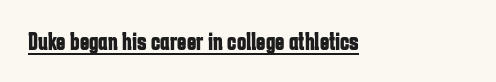
{"italic": "no", "bold": "yes", "underline": "yes", "letter_spacing": "normal", "letter_spacing_em": 0.0, "glyph_px": 25}
